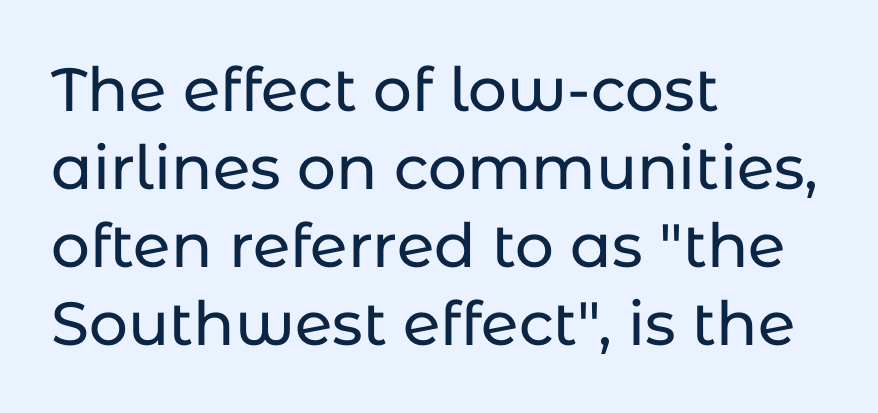
Vertical spacing — default. Tall strokes in this sample are plumb rather than angled. Just letters on the line, the space beneath them empty. The paragraph shown leans on its left margin.
